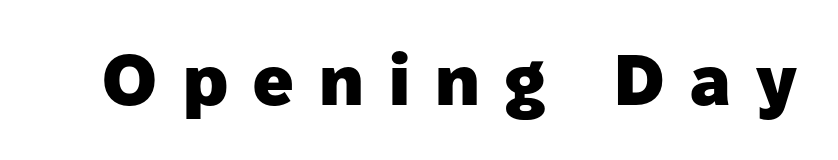
The image shows 71 px heavy sans-serif type, upright; set unusually wide letter spacing (+0.36 em), not underlined; low stroke contrast and a medium x-height.
